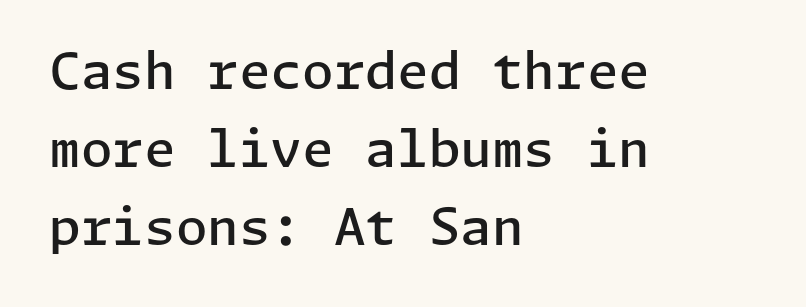
Q: Is the text bold? A: Semi-bold.
Q: Is the text italic (slanted)? A: No, it is upright.
Q: Is the typeface a serif or a sans-serif typeface? A: Sans-serif.
Q: Is the text underlined? A: No.
Q: How is the paragraph aligned? A: Left-aligned.
Q: Is the spacing between letters normal or unusually wide? A: Normal.
Q: Is the spacing between lines tight, normal or loose? A: Normal.
Q: Width (condensed, normal, or wide)? A: Normal.
Q: Stroke contrast? A: Low.
Q: x-height? A: Medium.
